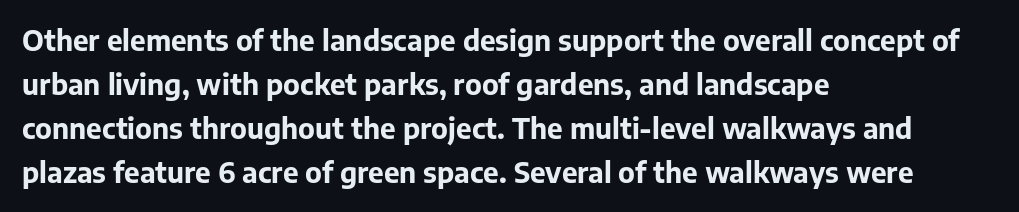
The image shows 28 px bold sans-serif type, upright; set left-aligned, normal line spacing (1.57x), normal letter spacing, not underlined; low stroke contrast and a medium x-height.
